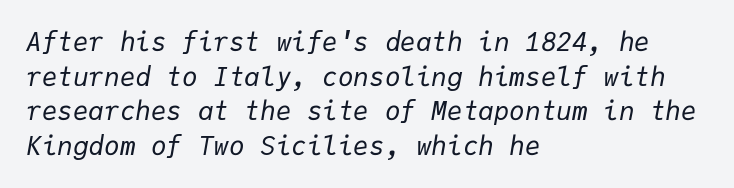
{"italic": "yes", "lean": "right", "slant_degrees": 9, "bold": "no", "underline": "no", "align": "left", "line_spacing": "normal", "line_spacing_ratio": 1.33, "letter_spacing": "normal", "letter_spacing_em": 0.0, "glyph_px": 26}
